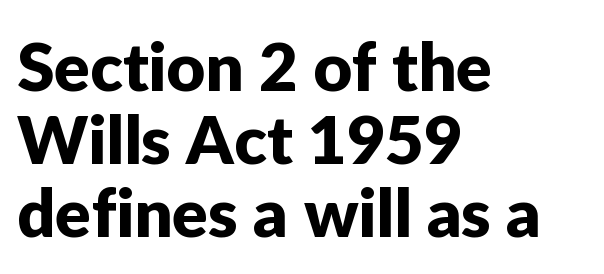
{"serif": "no", "italic": "no", "width": "normal", "stroke_contrast": "low", "x_height": "medium", "monospaced": "no", "underline": "no", "align": "left", "line_spacing": "tight", "line_spacing_ratio": 1.09, "letter_spacing": "normal", "letter_spacing_em": 0.0, "glyph_px": 67}
